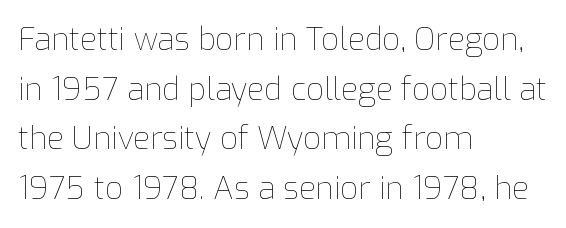
Q: Is the text bold? A: No.
Q: Is the text italic (slanted)? A: No, it is upright.
Q: Is the text underlined? A: No.
Q: How is the paragraph aligned? A: Left-aligned.
Q: Is the spacing between letters normal or unusually wide? A: Normal.
Q: Is the spacing between lines tight, normal or loose? A: Normal.
Q: Width (condensed, normal, or wide)? A: Normal.
Q: Stroke contrast? A: Low.
Q: x-height? A: Medium.
Q: Monospaced? A: No.
